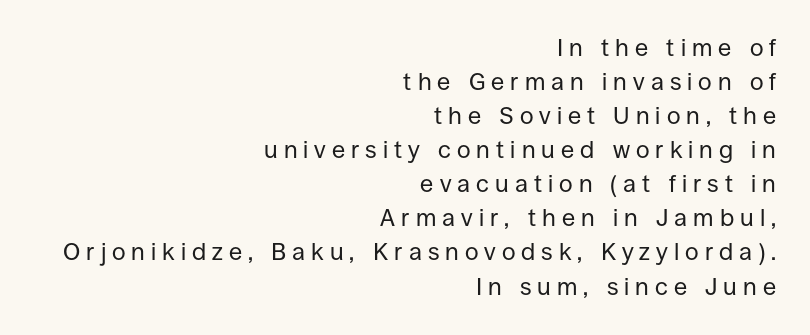
Q: Is the text bold? A: No.
Q: Is the text italic (slanted)? A: No, it is upright.
Q: Is the text underlined? A: No.
Q: How is the paragraph aligned? A: Right-aligned.
Q: Is the spacing between letters normal or unusually wide? A: Unusually wide.
Q: Is the spacing between lines tight, normal or loose? A: Normal.
